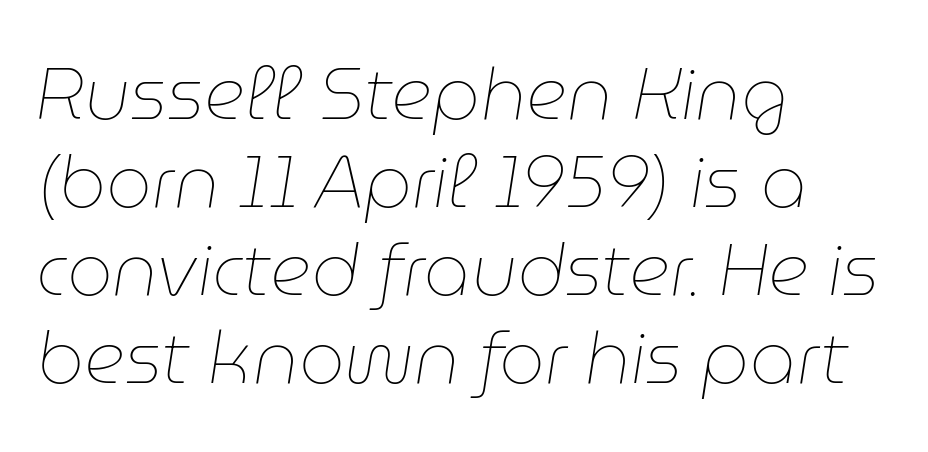
{"italic": "yes", "lean": "right", "slant_degrees": 9, "bold": "no", "weight": "thin", "width": "normal", "stroke_contrast": "low", "x_height": "medium", "monospaced": "no", "underline": "no", "align": "left", "line_spacing_ratio": 1.22, "letter_spacing": "normal", "letter_spacing_em": 0.0, "glyph_px": 72}
